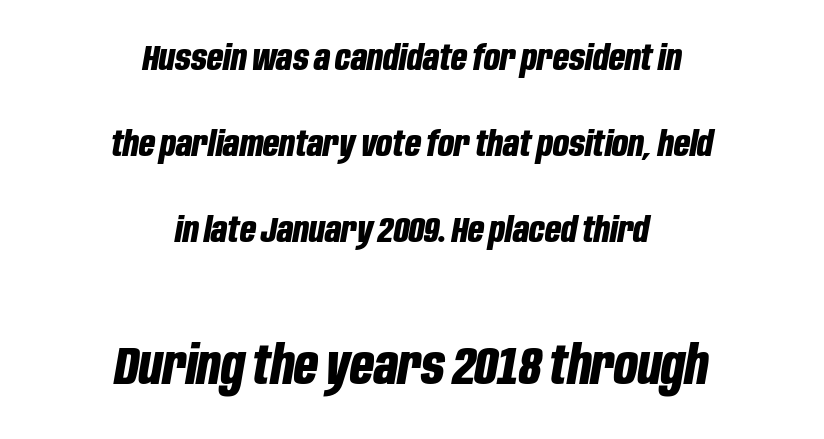
Q: Is the text bold? A: Yes.
Q: Is the text italic (slanted)? A: Yes, it leans right by about 10 degrees.
Q: Is the text underlined? A: No.
Q: How is the paragraph aligned? A: Centered.
Q: Is the spacing between letters normal or unusually wide? A: Normal.
Q: Is the spacing between lines tight, normal or loose? A: Loose.
Q: Which block of text is set in a larger size, the first (top) or the second (bottom)? A: The second (bottom) one.
Q: Width (condensed, normal, or wide)? A: Condensed.
Q: Stroke contrast? A: Low.
Q: x-height? A: Large.
Q: Monospaced? A: No.
